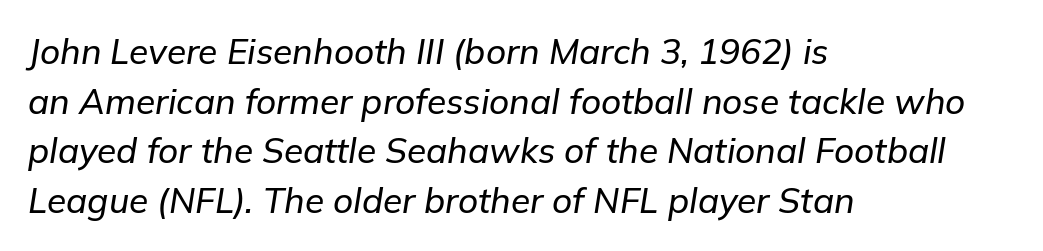
Q: Is the text italic (slanted)? A: Yes, it leans right by about 9 degrees.
Q: Is the text underlined? A: No.
Q: How is the paragraph aligned? A: Left-aligned.
Q: Is the spacing between letters normal or unusually wide? A: Normal.
Q: Is the spacing between lines tight, normal or loose? A: Normal.
Q: Width (condensed, normal, or wide)? A: Normal.
Q: Stroke contrast? A: Low.
Q: x-height? A: Medium.
Q: Monospaced? A: No.
